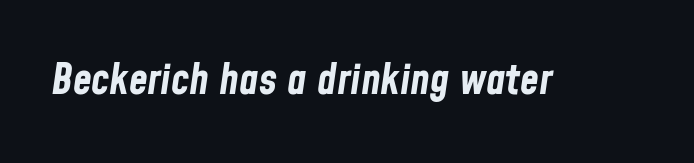
The image shows 43 px bold, condensed type, italic (leaning right); set normal letter spacing, not underlined; low stroke contrast and a medium x-height.
